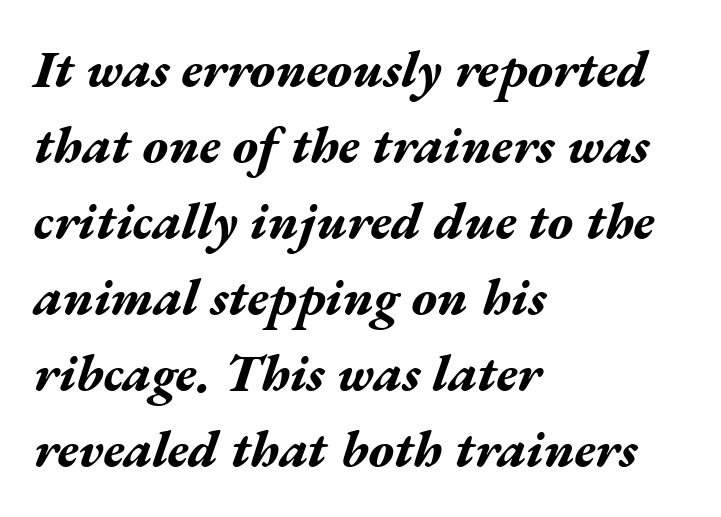
{"italic": "yes", "lean": "right", "slant_degrees": 17, "bold": "yes", "weight": "bold", "width": "wide", "stroke_contrast": "medium", "x_height": "medium", "monospaced": "no", "underline": "no", "align": "left", "line_spacing": "normal", "line_spacing_ratio": 1.46, "letter_spacing": "normal", "letter_spacing_em": 0.0, "glyph_px": 52}
